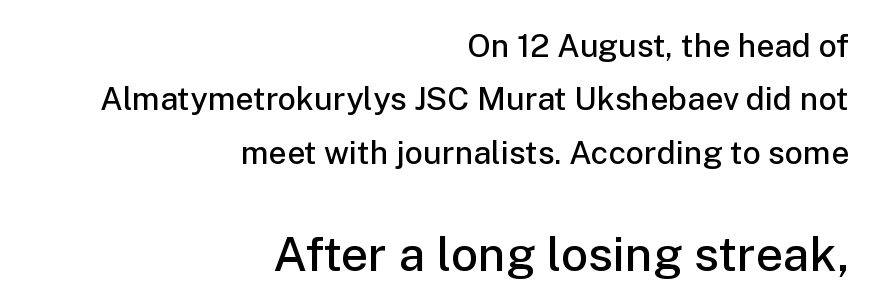
The designer gave the closing block more size than the opening block. Each row of text sits above clean, open space. Line endings align vertically; line beginnings do not. The block of text has a typical density, with ordinary space between rows. How are the letters spaced? Ordinarily, with no added tracking.
